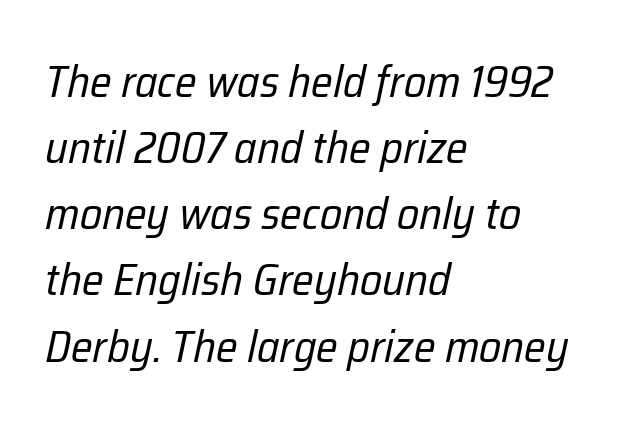
The image shows 45 px regular-weight, condensed type, italic (leaning right); set left-aligned, normal line spacing (1.47x), normal letter spacing, not underlined; low stroke contrast and a medium x-height.
